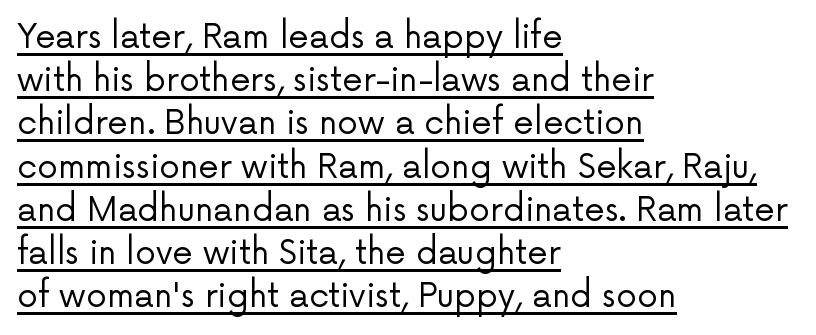
The words here are underlined. Words appear dense and cohesive because spacing is normal. Weight: regular or lighter. Notice how descenders clear the ascenders below comfortably — that's standard leading.
